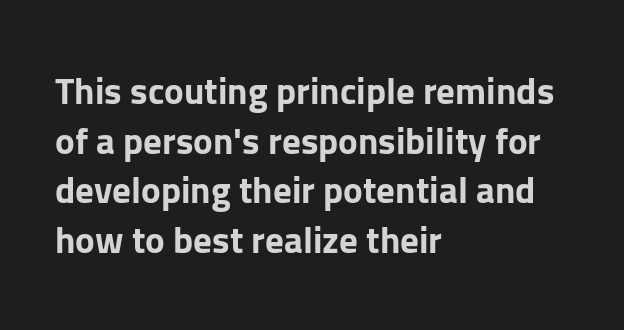
{"serif": "no", "italic": "no", "bold": "yes", "weight": "bold", "width": "normal", "stroke_contrast": "low", "x_height": "medium", "monospaced": "no", "underline": "no", "align": "left", "line_spacing": "normal", "line_spacing_ratio": 1.34, "letter_spacing": "normal", "letter_spacing_em": 0.0, "glyph_px": 37}
